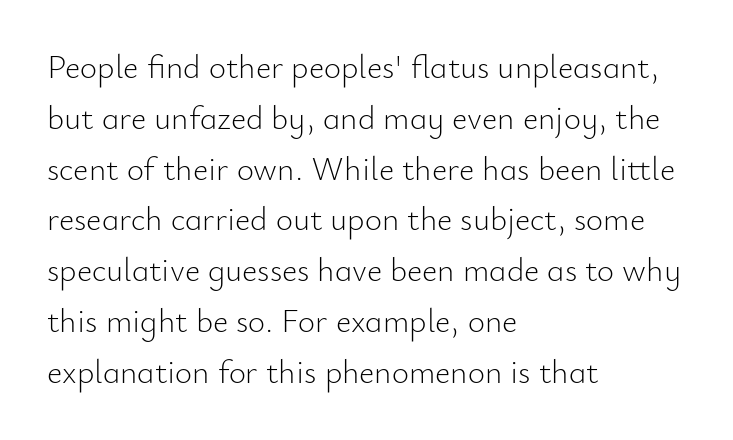
The image shows 33 px light sans-serif type, upright; set left-aligned, normal line spacing (1.54x), normal letter spacing, not underlined; low stroke contrast and a small x-height.
